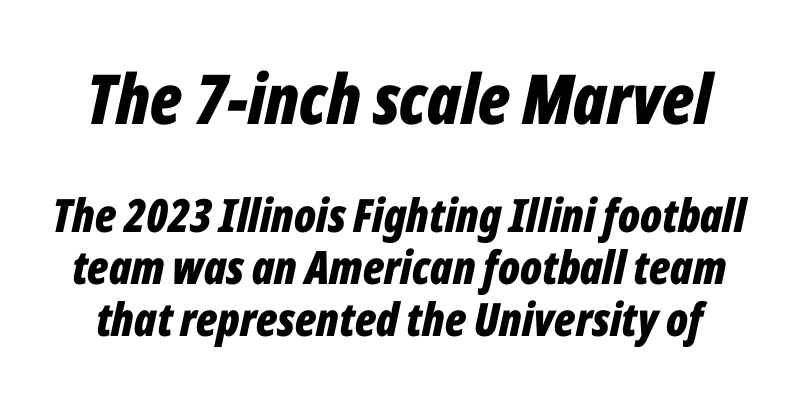
The letterforms sit shoulder to shoulder at normal distance. The rendering uses natural spacing where letterforms have individual widths. Is there much room between lines? No — they nearly touch. It's the slanting kind of type. Thick stems and heavy bowls — unmistakably bold. Typesetter's note — upper block bumped up in size, lower block left smaller.
